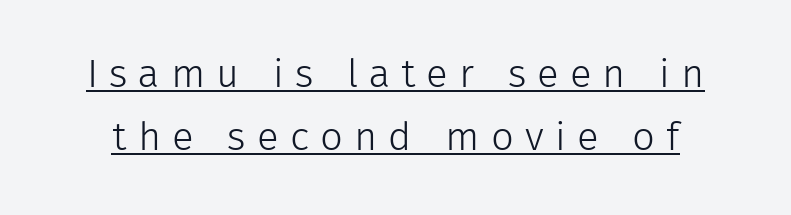
Regarding serifs, this sample does without them. This sample has the flowing, uneven cadence of proportional lettering. Heaviness? Minimal to ordinary, like unemphasized prose. Quick note: not italic, upright. Decoration check: the copy is underlined. The tracking jumps out immediately: characters are airy and widely separated.
